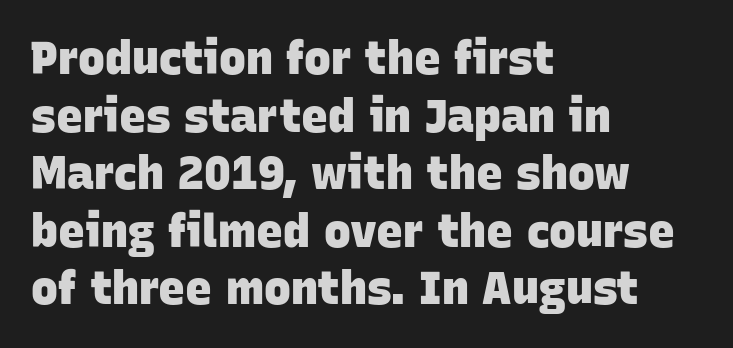
The string is rendered with underlining switched off. The line-height multiplier appears to be the usual default. A dark, heavy texture on the line: the type is bold. Note the varied advance widths — an 'i' is clearly narrower than an 'm'. Characters follow at the spacing the type designer built in.
